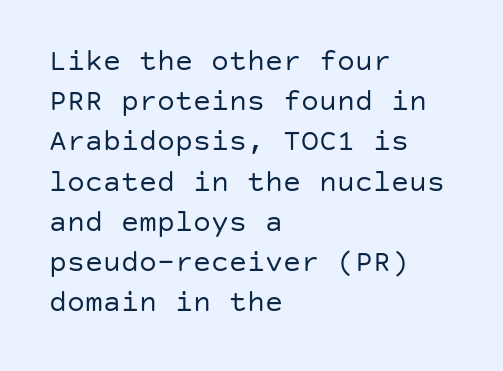
Heft: none added — not bold. The gap between lines stays unmarked. Each letter's strokes conclude bluntly, with no projecting serifs. Reading down the block, your eye returns to a fixed left position each line. The line texture is even and compact thanks to regular tracking. One glance says typical: line gaps are just what's usual.
